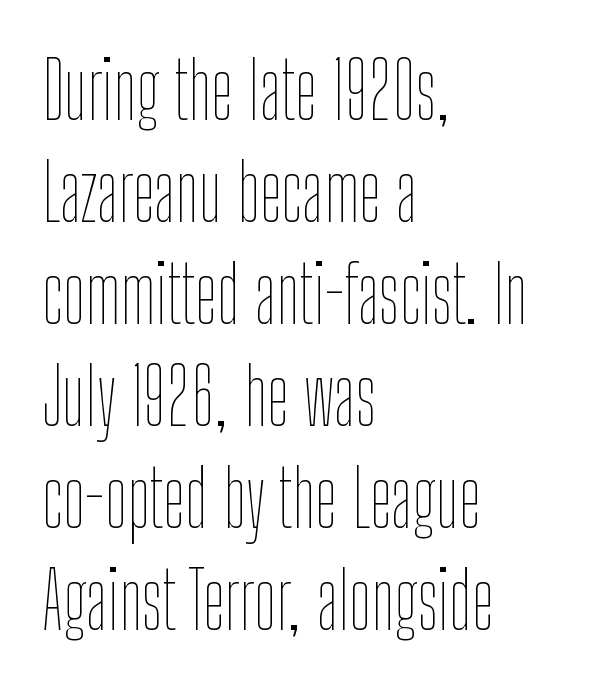
{"italic": "no", "bold": "no", "weight": "thin", "width": "condensed", "stroke_contrast": "low", "x_height": "medium", "monospaced": "no", "underline": "no", "align": "left", "line_spacing": "normal", "line_spacing_ratio": 1.29, "letter_spacing": "normal", "letter_spacing_em": 0.0, "glyph_px": 79}
